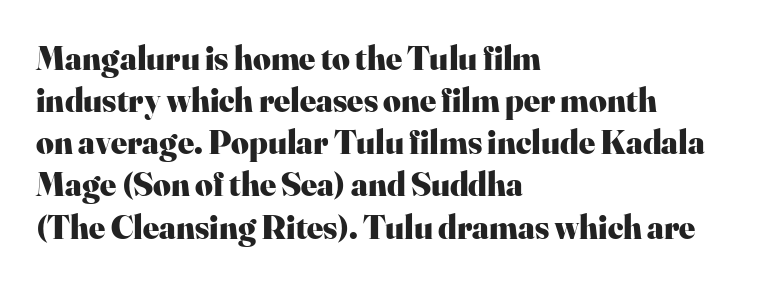
{"serif": "yes", "italic": "no", "bold": "yes", "weight": "heavy", "width": "normal", "stroke_contrast": "high", "x_height": "small", "monospaced": "no", "underline": "no", "align": "left", "line_spacing_ratio": 1.24, "letter_spacing": "normal", "letter_spacing_em": 0.0, "glyph_px": 34}
